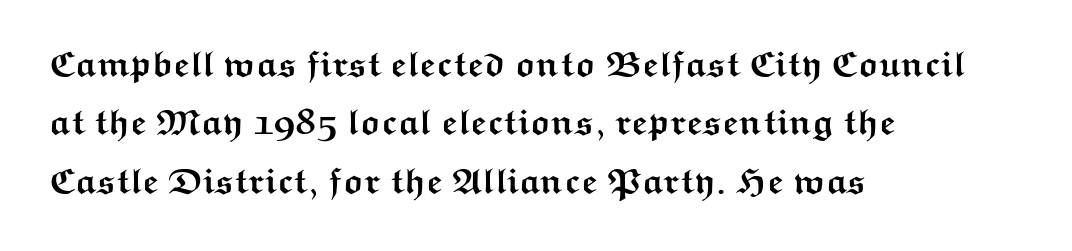
Q: Is the text bold? A: Yes.
Q: Is the text italic (slanted)? A: No, it is upright.
Q: Is the typeface a serif or a sans-serif typeface? A: Sans-serif.
Q: Is the text underlined? A: No.
Q: How is the paragraph aligned? A: Left-aligned.
Q: Is the spacing between letters normal or unusually wide? A: Normal.
Q: Is the spacing between lines tight, normal or loose? A: Normal.
Q: Width (condensed, normal, or wide)? A: Wide.
Q: Stroke contrast? A: Medium.
Q: x-height? A: Medium.
Q: Monospaced? A: No.
